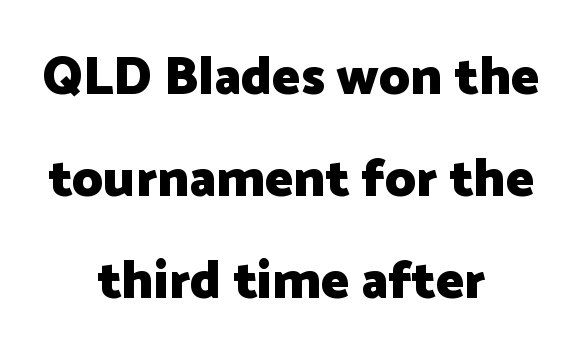
In terms of letterspacing, this is plain default setting. Notice how the passage keeps no hard edge, just a central spine. Just letters on the line, the space beneath them empty. The sample has been set heavy, in full bold.
